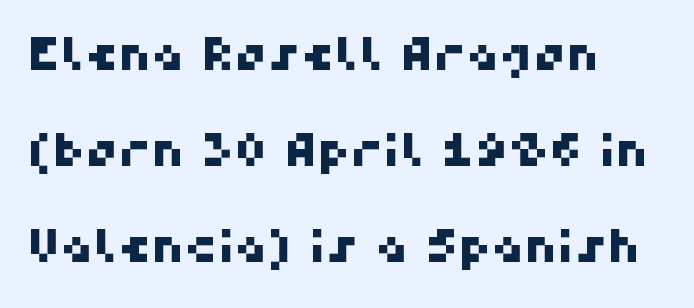
Q: Is the typeface a serif or a sans-serif typeface? A: Sans-serif.
Q: Is the text underlined? A: No.
Q: Is the spacing between letters normal or unusually wide? A: Normal.
Q: Is the spacing between lines tight, normal or loose? A: Loose.
Q: Width (condensed, normal, or wide)? A: Normal.
Q: Stroke contrast? A: High.
Q: x-height? A: Medium.
Q: Monospaced? A: No.
